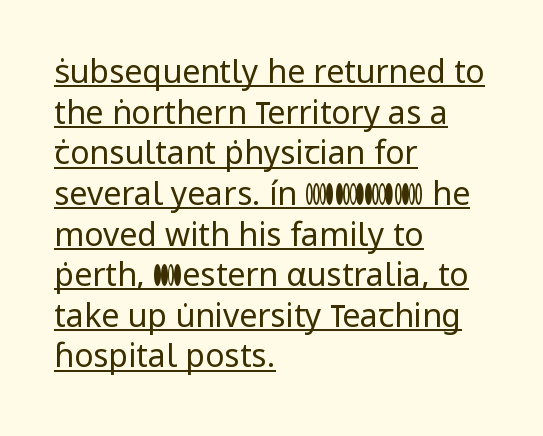
You can tell from the bare stems that sans-serif type was used. The paragraph has a hard left edge and a soft right edge. Each stroke keeps to a modest, everyday thickness or less. Is this a fixed-width face? No — the glyphs have proportional, varying widths. There is no visible air inserted between adjacent glyphs. The specimen includes a rule beneath the text block's lines.
